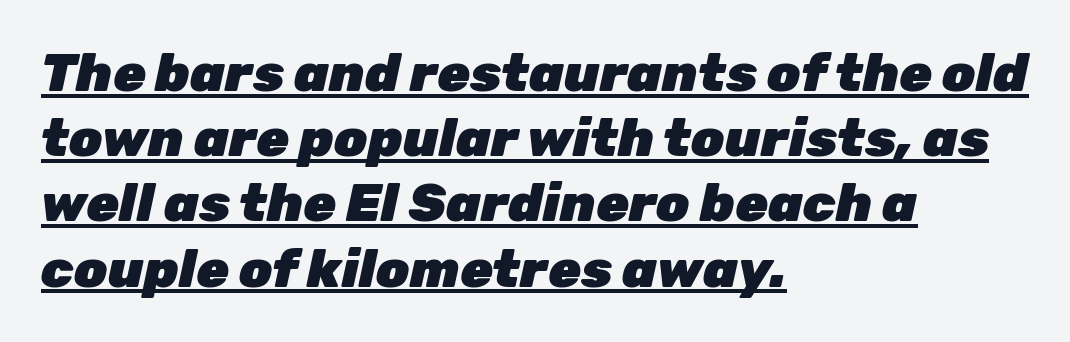
The image shows 53 px heavy type, italic (leaning right); set left-aligned, line spacing 1.23x, normal letter spacing, underlined; low stroke contrast and a medium x-height.
